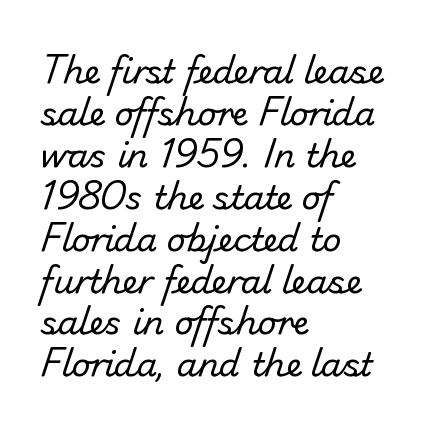
Vertically, the passage feels balanced, rows spaced as you'd expect. The space directly below the letters is spotless. Left-aligned paragraph, ragged on the right. This sample uses a sans-serif face.
